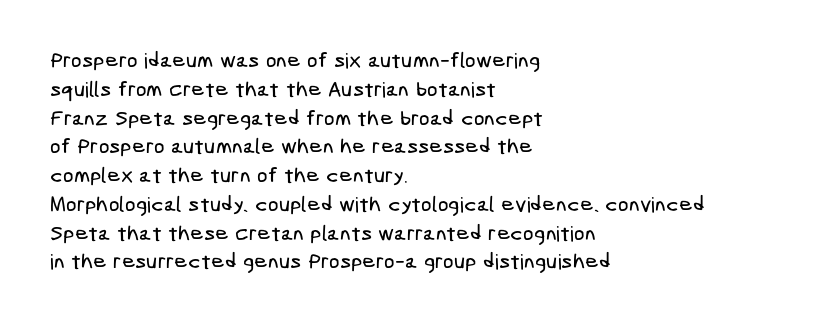
{"underline": "no", "align": "left", "line_spacing": "normal", "line_spacing_ratio": 1.37, "letter_spacing": "normal", "letter_spacing_em": 0.0, "glyph_px": 21}
